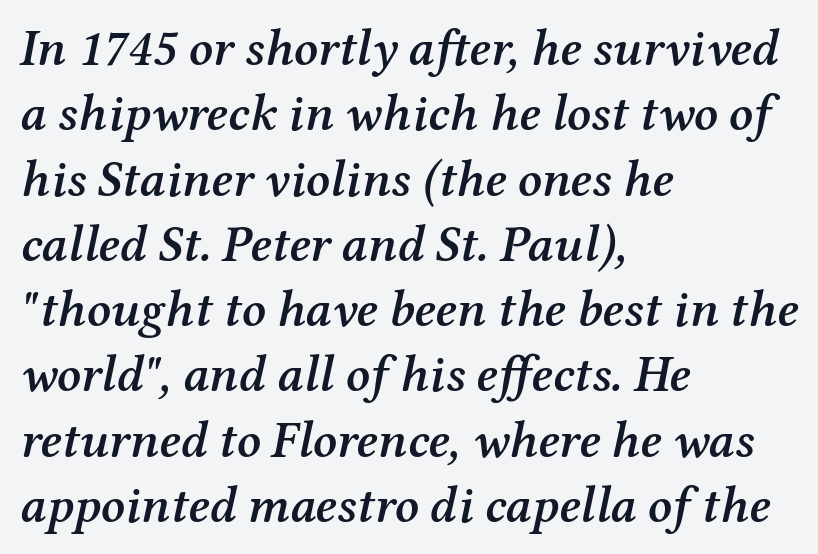
{"serif": "yes", "italic": "yes", "lean": "right", "slant_degrees": 12, "bold": "semi", "weight": "semibold", "width": "normal", "stroke_contrast": "medium", "x_height": "medium", "monospaced": "no", "underline": "no", "align": "left", "line_spacing": "normal", "line_spacing_ratio": 1.28, "letter_spacing": "normal", "letter_spacing_em": 0.0, "glyph_px": 51}
